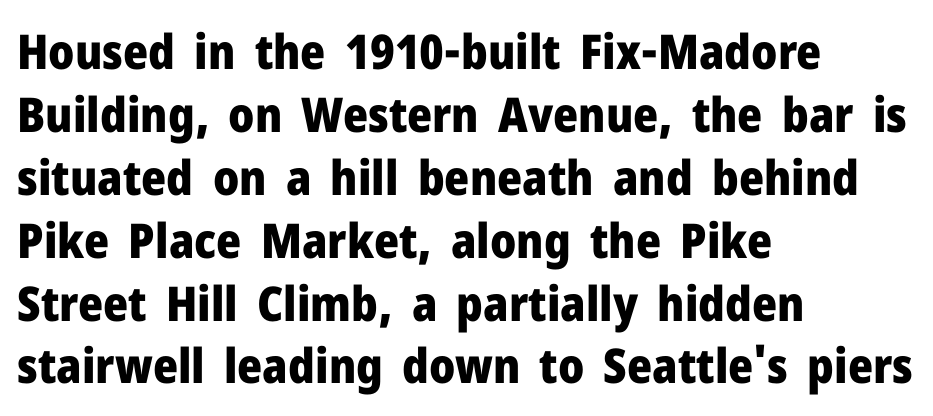
Character widths vary here, with narrow letters taking less room than wide ones. You'd pick this weight for a headline — it's a proper bold. Evenly set lines give the paragraph a standard silhouette. Ascenders rise straight up at ninety degrees. What stands out about the letter spacing? Nothing — it is the standard amount.
